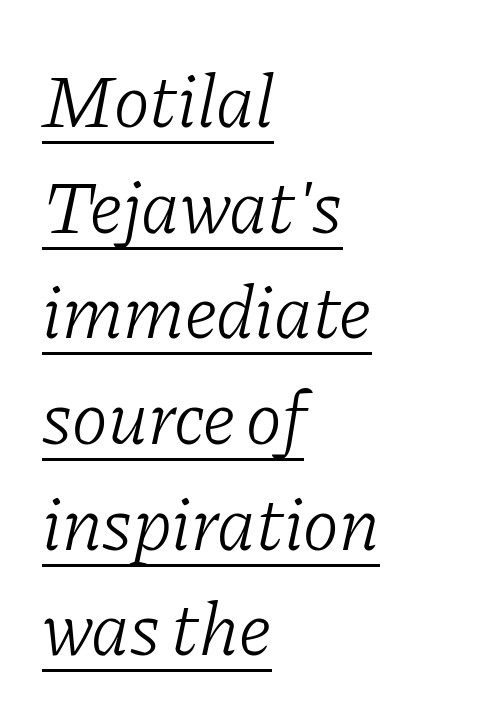
Q: Is the text bold? A: No.
Q: Is the text italic (slanted)? A: Yes, it leans right by about 11 degrees.
Q: Is the typeface a serif or a sans-serif typeface? A: Serif.
Q: Is the text underlined? A: Yes.
Q: How is the paragraph aligned? A: Left-aligned.
Q: Is the spacing between letters normal or unusually wide? A: Normal.
Q: Is the spacing between lines tight, normal or loose? A: Normal.
Q: Width (condensed, normal, or wide)? A: Normal.
Q: Stroke contrast? A: Low.
Q: x-height? A: Medium.
Q: Monospaced? A: No.
